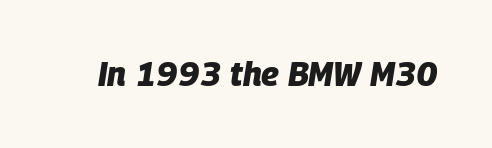
Q: Is the text bold? A: Yes.
Q: Is the text italic (slanted)? A: Yes, it leans right by about 9 degrees.
Q: Is the text underlined? A: No.
Q: Is the spacing between letters normal or unusually wide? A: Normal.
Q: Width (condensed, normal, or wide)? A: Normal.
Q: Stroke contrast? A: Low.
Q: x-height? A: Large.
Q: Monospaced? A: No.
